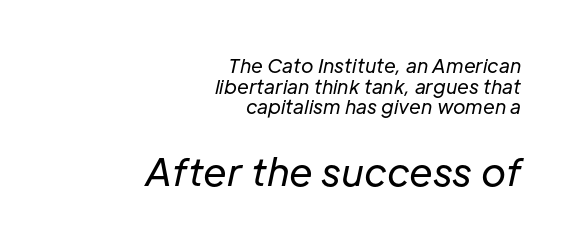
{"italic": "yes", "lean": "right", "slant_degrees": 12, "bold": "no", "weight": "regular", "width": "normal", "stroke_contrast": "low", "x_height": "medium", "monospaced": "no", "underline": "no", "align": "right", "line_spacing": "tight", "line_spacing_ratio": 1.09, "letter_spacing": "normal", "letter_spacing_em": 0.0, "larger_block": "second", "size_ratio": 2.0, "glyph_px": 38}
